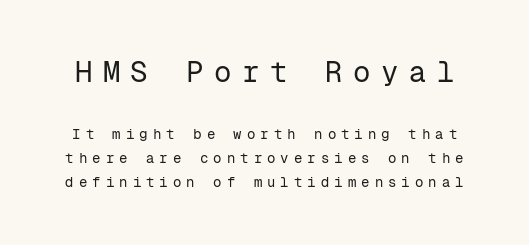
Note: no serifs on the glyphs. Look at the tracking — it's clearly loosened, letters drifting apart. Nobody drew a line under any word here. Vertical stems look standard width or narrower in stroke.
